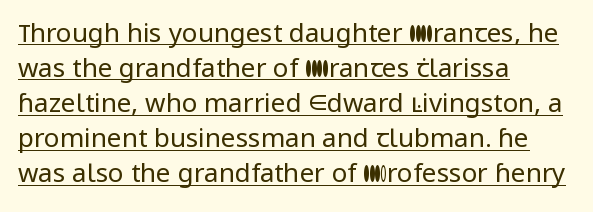
{"italic": "no", "bold": "no", "underline": "yes", "align": "left", "line_spacing": "normal", "line_spacing_ratio": 1.35, "letter_spacing": "normal", "letter_spacing_em": 0.0, "glyph_px": 26}
